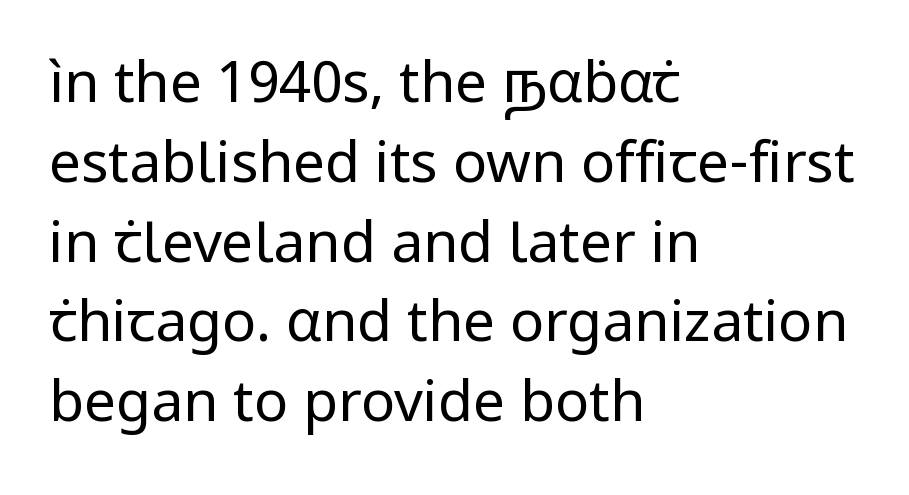
Observe the ordinary spacing: letters are neighbours, not strangers. Regarding serifs, this sample does without them. Think standard paragraph weight, or any step lighter than that. In terms of posture, this sample is upright.
